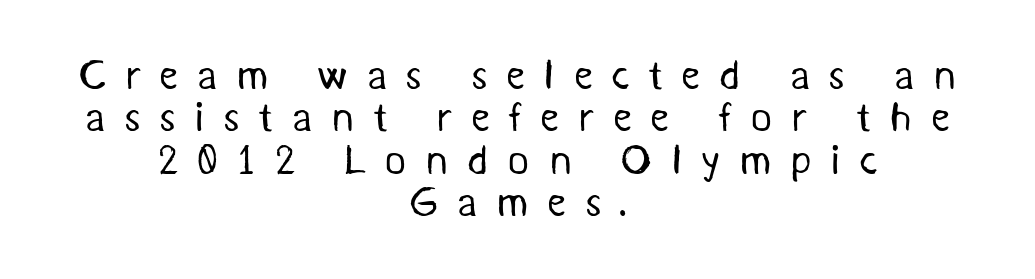
{"serif": "no", "bold": "no", "weight": "regular", "width": "normal", "stroke_contrast": "medium", "x_height": "medium", "monospaced": "no", "underline": "no", "align": "center", "line_spacing": "tight", "line_spacing_ratio": 1.01, "letter_spacing": "wide", "letter_spacing_em": 0.44, "glyph_px": 42}
